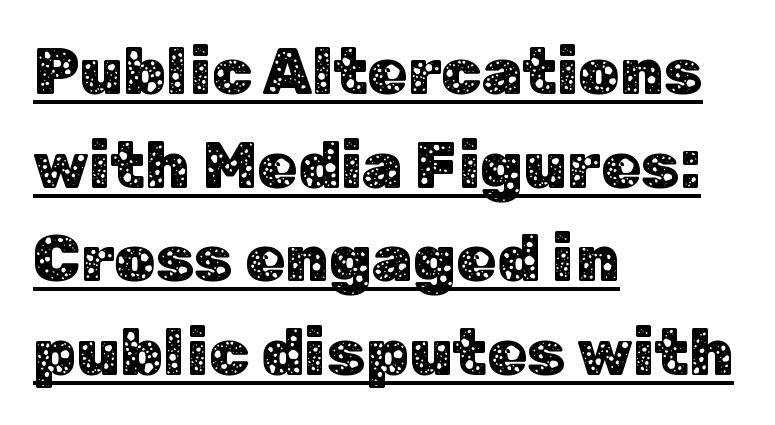
Examine the stroke ends and you'll find no serifs. Looks like someone drew a line under every word here. Think of a printed novel: that variable character pitch is what you see here. This sample uses an upright cut, with every glyph sitting square on the baseline. The rag falls on the right side of this text block. Is there much room between lines? A standard amount, neither cramped nor airy.
